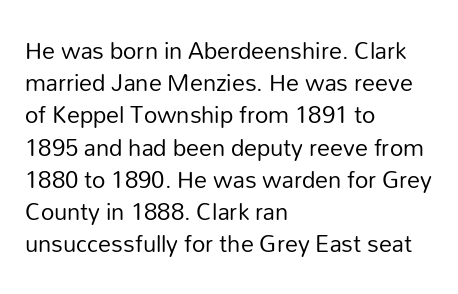
Q: Is the text bold? A: No.
Q: Is the text italic (slanted)? A: No, it is upright.
Q: Is the text underlined? A: No.
Q: How is the paragraph aligned? A: Left-aligned.
Q: Is the spacing between letters normal or unusually wide? A: Normal.
